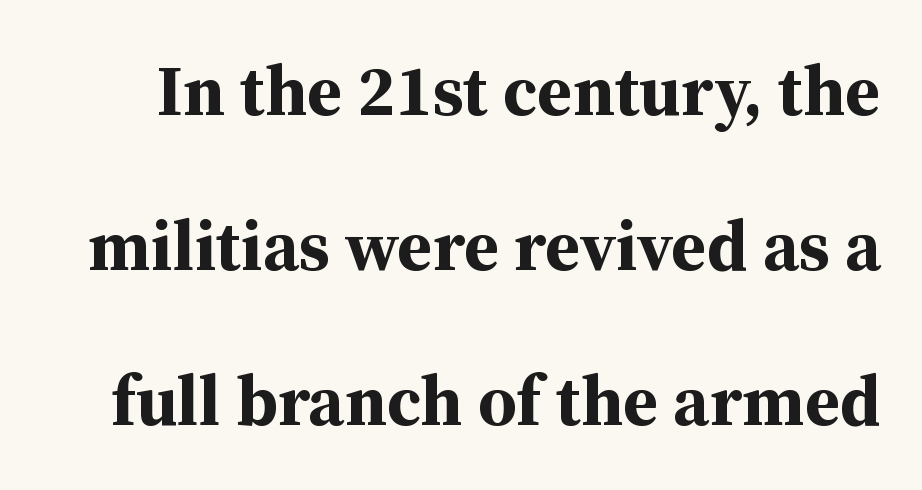
The line texture is even and compact thanks to regular tracking. This is roman type, the default non-slanted kind. The font family rendered here belongs to the serif group. Unmarked baselines from the first word to the last.
